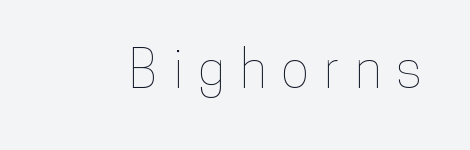
Letter spacing: wide. Proportional: the letters do not fall into vertical columns. Any mark beneath the type? The region is blank. A typesetter would mark this as roman, not italic.
